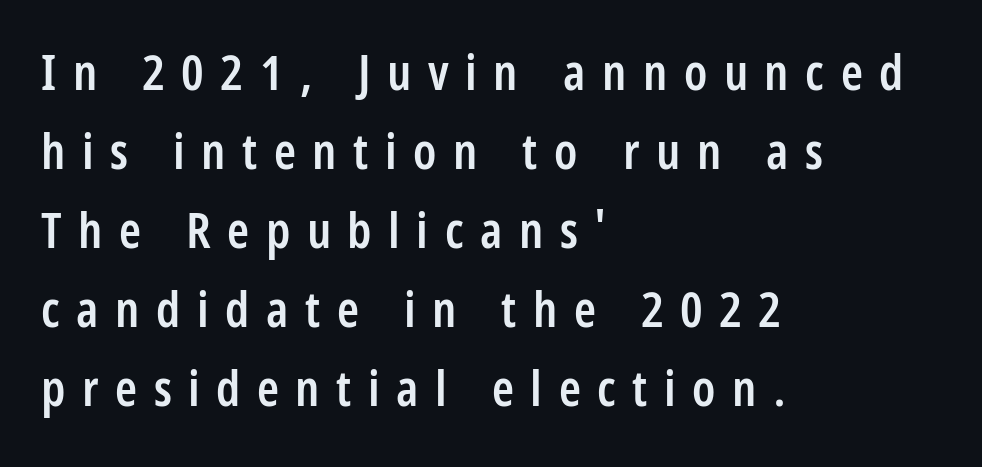
Any mark beneath the type? The region is blank. Grotesque or geometric, the face here clearly has no serifs. Normally led — the rows are evenly, conventionally spaced. Posture: upright roman. Loose tracking; the words dissolve into strings of separated letters.
